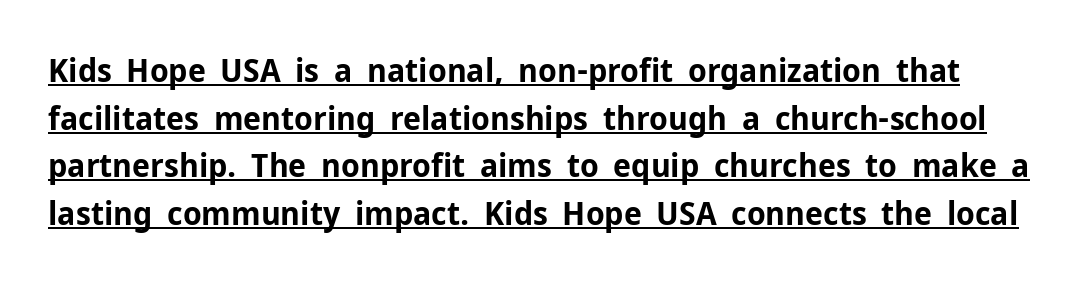
The glyphs in this specimen are sans serif. The letters stand straight up with perfectly vertical stems. The rendering uses natural spacing where letterforms have individual widths. Honestly, the row spacing looks completely unremarkable. As a designer I'd log this as weight 700, bold. This rendering features underlined lettering.
